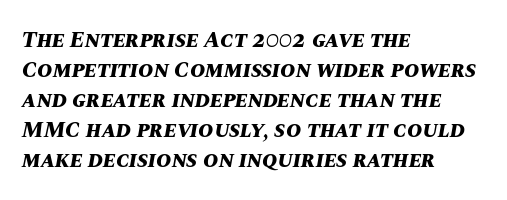
The image shows 23 px bold type, italic (leaning right); set left-aligned, normal line spacing (1.3x), normal letter spacing, not underlined.
